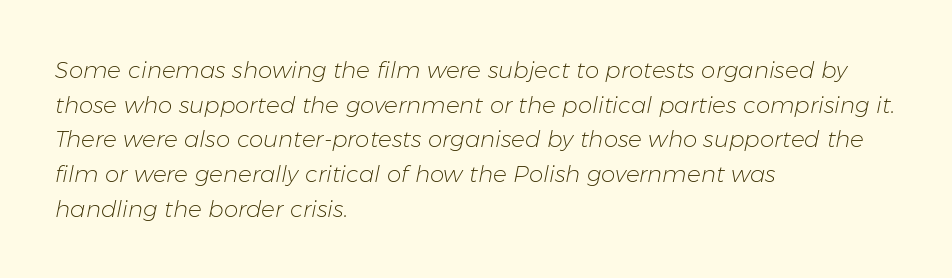
Every row of glyphs begins at an identical x-position on the left. Interline gaps are of average width in this sample. Glance below the letters and you will spot only blank space. The passage shown is not bold in any degree.
